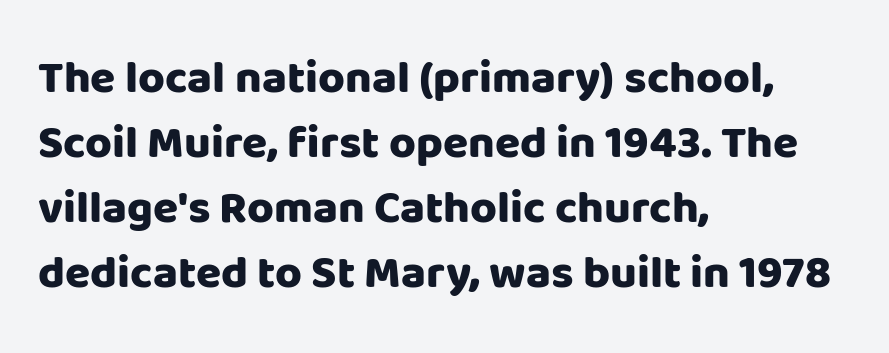
The image shows 46 px heavy sans-serif type, upright; set left-aligned, normal line spacing (1.41x), normal letter spacing, not underlined; low stroke contrast and a large x-height.
